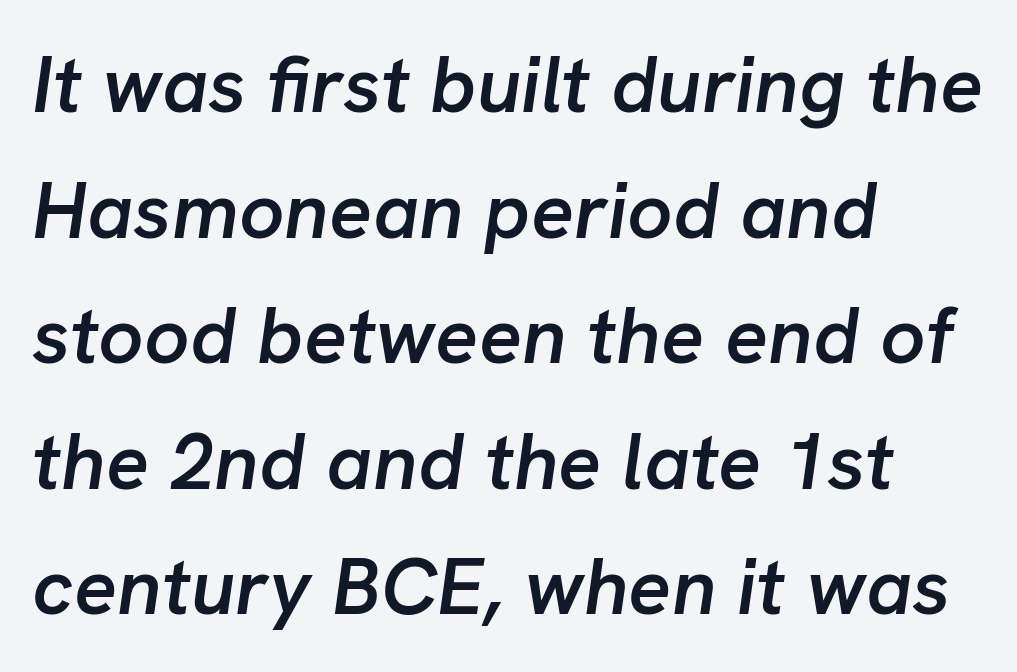
Horizontal alignment here is leftward, the default for most running prose. Has an underline been added? It has not. There is no visible air inserted between adjacent glyphs. It's the slanting kind of type.
